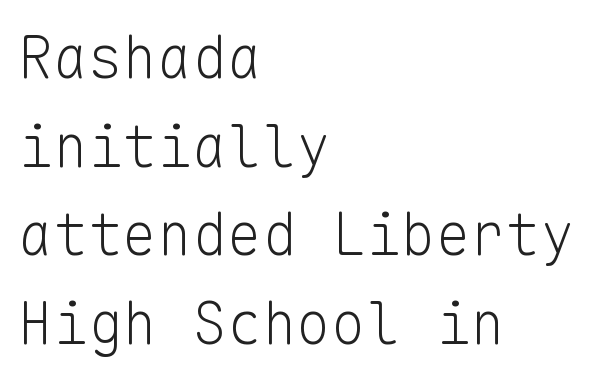
{"serif": "no", "italic": "no", "bold": "no", "weight": "light", "width": "normal", "stroke_contrast": "low", "x_height": "medium", "monospaced": "yes", "underline": "no", "align": "left", "line_spacing": "normal", "line_spacing_ratio": 1.53, "letter_spacing": "normal", "letter_spacing_em": 0.0, "glyph_px": 58}
